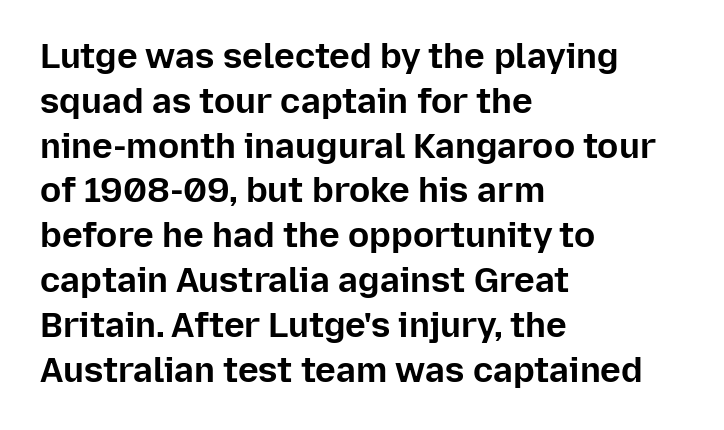
{"serif": "no", "italic": "no", "bold": "yes", "weight": "bold", "width": "normal", "stroke_contrast": "low", "x_height": "medium", "monospaced": "no", "underline": "no", "align": "left", "line_spacing": "normal", "line_spacing_ratio": 1.28, "letter_spacing": "normal", "letter_spacing_em": 0.0, "glyph_px": 35}
